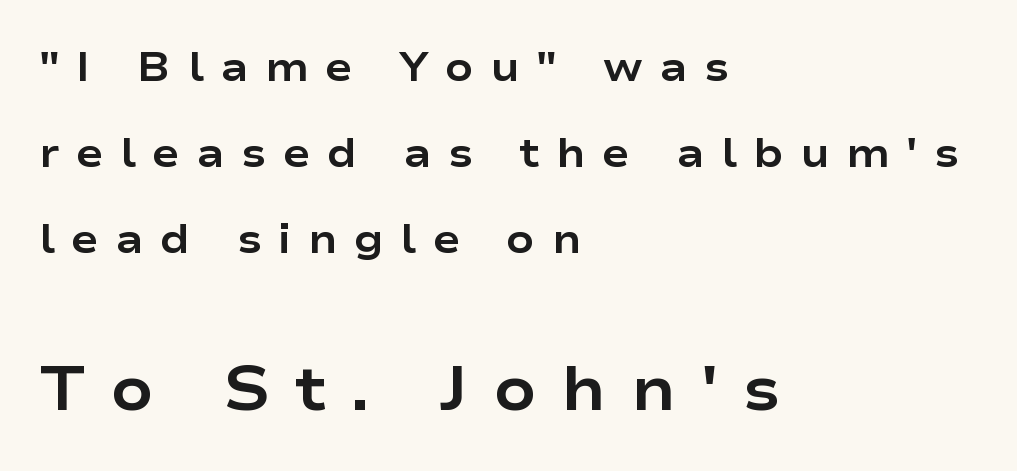
{"serif": "no", "italic": "no", "bold": "yes", "weight": "bold", "width": "wide", "stroke_contrast": "low", "x_height": "medium", "monospaced": "no", "underline": "no", "align": "left", "line_spacing": "loose", "line_spacing_ratio": 2.1, "letter_spacing": "wide", "letter_spacing_em": 0.4, "larger_block": "second", "size_ratio": 1.51, "glyph_px": 62}
